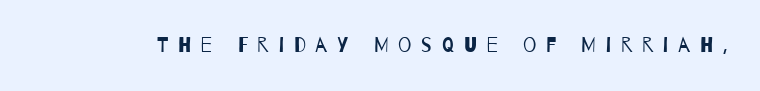
Q: Is the text bold? A: No.
Q: Is the text underlined? A: No.
Q: Is the spacing between letters normal or unusually wide? A: Unusually wide.
